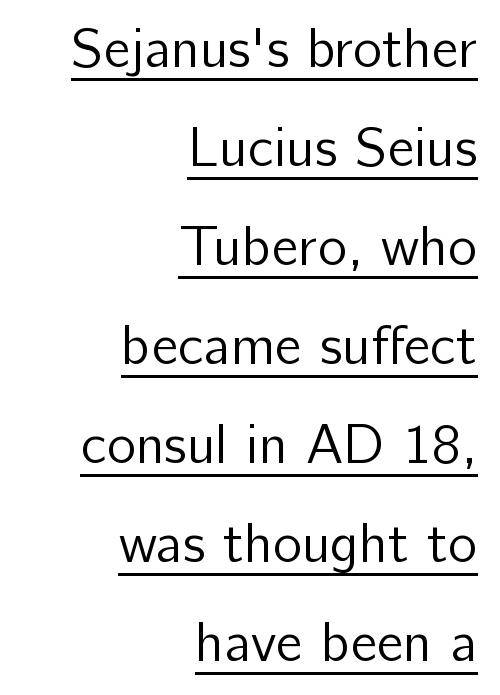
Q: Is the text bold? A: No.
Q: Is the text italic (slanted)? A: No, it is upright.
Q: Is the typeface a serif or a sans-serif typeface? A: Sans-serif.
Q: Is the text underlined? A: Yes.
Q: How is the paragraph aligned? A: Right-aligned.
Q: Is the spacing between letters normal or unusually wide? A: Normal.
Q: Width (condensed, normal, or wide)? A: Normal.
Q: Stroke contrast? A: Low.
Q: x-height? A: Medium.
Q: Monospaced? A: No.
